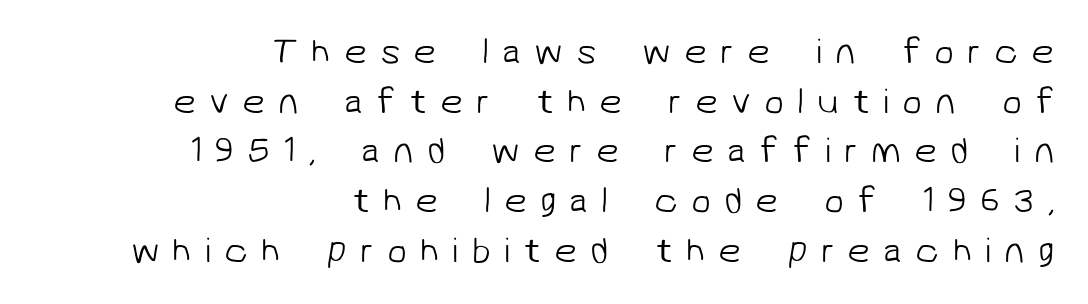
Q: Is the text bold? A: No.
Q: Is the typeface a serif or a sans-serif typeface? A: Sans-serif.
Q: Is the text underlined? A: No.
Q: How is the paragraph aligned? A: Right-aligned.
Q: Is the spacing between letters normal or unusually wide? A: Unusually wide.
Q: Is the spacing between lines tight, normal or loose? A: Normal.
Q: Width (condensed, normal, or wide)? A: Normal.
Q: Stroke contrast? A: Low.
Q: x-height? A: Medium.
Q: Monospaced? A: No.
